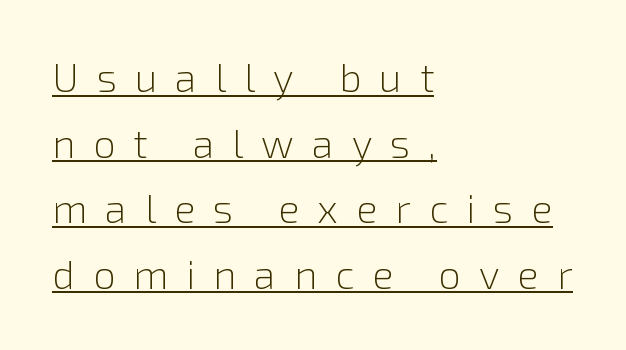
{"serif": "no", "italic": "no", "bold": "no", "weight": "light", "width": "normal", "stroke_contrast": "low", "x_height": "medium", "monospaced": "no", "underline": "yes", "align": "left", "line_spacing": "normal", "line_spacing_ratio": 1.64, "letter_spacing": "wide", "letter_spacing_em": 0.45, "glyph_px": 40}
